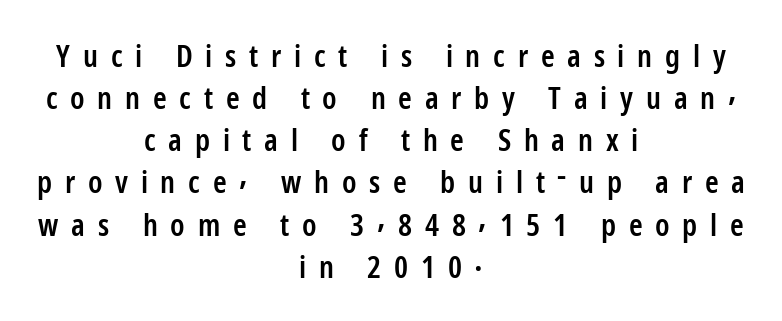
The image shows 31 px semibold, condensed sans-serif type, upright; set centered, normal line spacing (1.36x), unusually wide letter spacing (+0.41 em), not underlined; low stroke contrast and a medium x-height.
